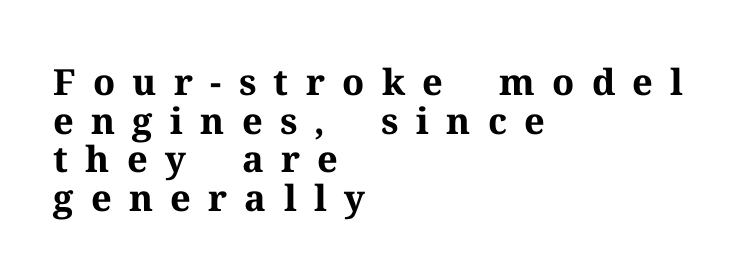
{"serif": "yes", "italic": "no", "bold": "yes", "weight": "bold", "width": "normal", "stroke_contrast": "medium", "x_height": "medium", "monospaced": "no", "underline": "no", "align": "left", "line_spacing": "tight", "line_spacing_ratio": 1.07, "letter_spacing": "wide", "letter_spacing_em": 0.48, "glyph_px": 36}
